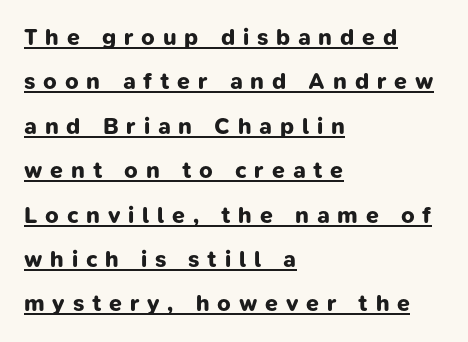
This sample carries an underscore along the baseline area. If you measured baseline to baseline, you'd find a long distance. Each word looks stretched out because of the extra space between its letters. As a designer I'd log this as weight 700, bold. Where is the straight margin? On the left.
